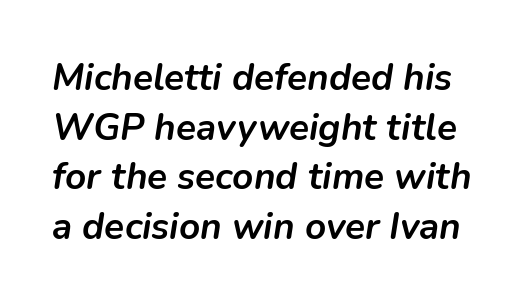
The image shows 37 px semibold type, italic (leaning right); set normal line spacing (1.34x), normal letter spacing, not underlined; low stroke contrast and a medium x-height.
